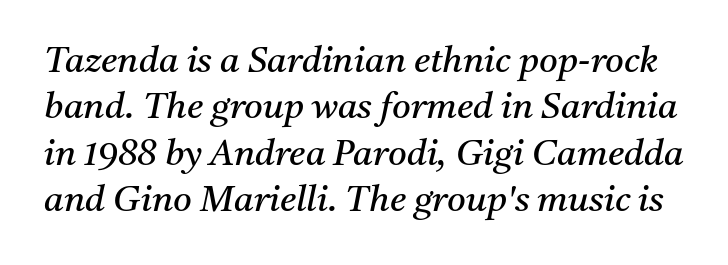
Q: Is the text bold? A: No.
Q: Is the text italic (slanted)? A: Yes, it leans right by about 11 degrees.
Q: Is the typeface a serif or a sans-serif typeface? A: Serif.
Q: Is the text underlined? A: No.
Q: Is the spacing between letters normal or unusually wide? A: Normal.
Q: Is the spacing between lines tight, normal or loose? A: Normal.
Q: Width (condensed, normal, or wide)? A: Normal.
Q: Stroke contrast? A: Medium.
Q: x-height? A: Medium.
Q: Monospaced? A: No.
